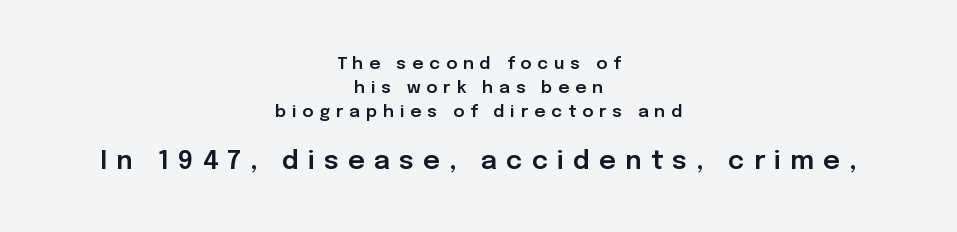
Q: Is the text italic (slanted)? A: No, it is upright.
Q: Is the text underlined? A: No.
Q: How is the paragraph aligned? A: Centered.
Q: Is the spacing between letters normal or unusually wide? A: Unusually wide.
Q: Is the spacing between lines tight, normal or loose? A: Normal.
Q: Which block of text is set in a larger size, the first (top) or the second (bottom)? A: The second (bottom) one.
